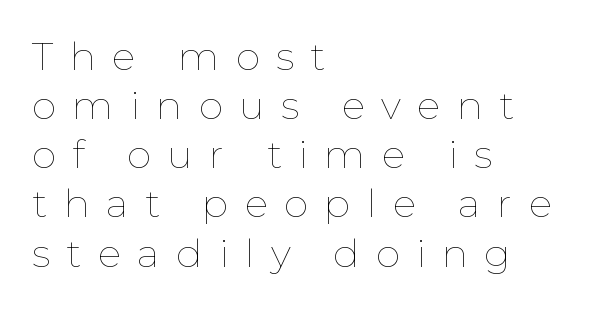
The image shows 39 px thin type, upright; set left-aligned, normal line spacing (1.26x), unusually wide letter spacing (+0.42 em), not underlined; low stroke contrast and a medium x-height.
